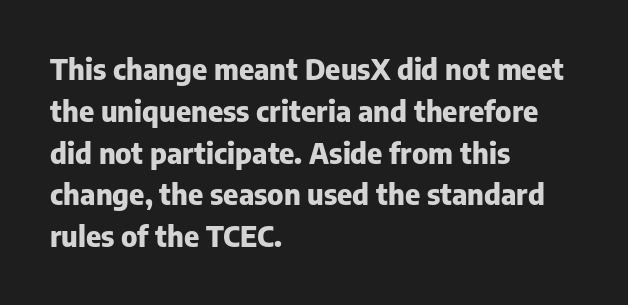
Q: Is the text bold? A: Yes.
Q: Is the text italic (slanted)? A: No, it is upright.
Q: Is the typeface a serif or a sans-serif typeface? A: Sans-serif.
Q: Is the text underlined? A: No.
Q: How is the paragraph aligned? A: Left-aligned.
Q: Is the spacing between letters normal or unusually wide? A: Normal.
Q: Is the spacing between lines tight, normal or loose? A: Normal.
Q: Width (condensed, normal, or wide)? A: Normal.
Q: Stroke contrast? A: Low.
Q: x-height? A: Medium.
Q: Monospaced? A: No.
